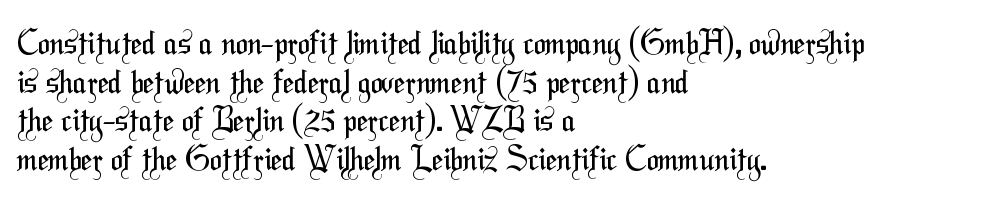
{"serif": "no", "bold": "no", "weight": "regular", "width": "condensed", "stroke_contrast": "medium", "x_height": "medium", "monospaced": "no", "underline": "no", "align": "left", "line_spacing_ratio": 1.21, "letter_spacing": "normal", "letter_spacing_em": 0.0, "glyph_px": 32}
